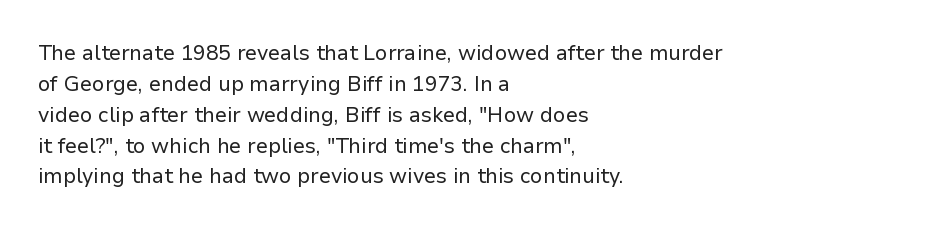
Q: Is the text bold? A: No.
Q: Is the text italic (slanted)? A: No, it is upright.
Q: Is the text underlined? A: No.
Q: How is the paragraph aligned? A: Left-aligned.
Q: Is the spacing between letters normal or unusually wide? A: Normal.
Q: Is the spacing between lines tight, normal or loose? A: Normal.
